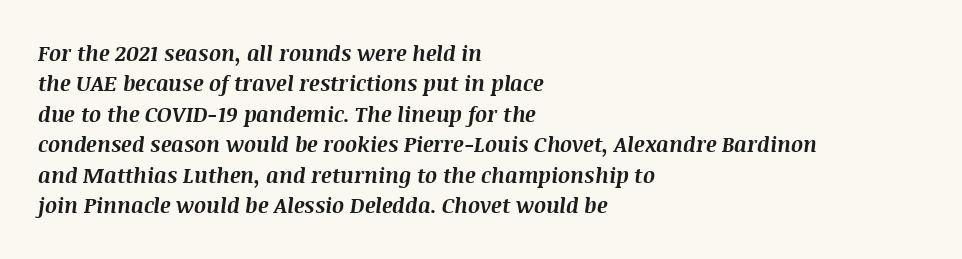
Q: Is the text bold? A: Yes.
Q: Is the text italic (slanted)? A: Yes, it leans right by about 8 degrees.
Q: Is the text underlined? A: No.
Q: How is the paragraph aligned? A: Left-aligned.
Q: Is the spacing between letters normal or unusually wide? A: Normal.
Q: Is the spacing between lines tight, normal or loose? A: Normal.
